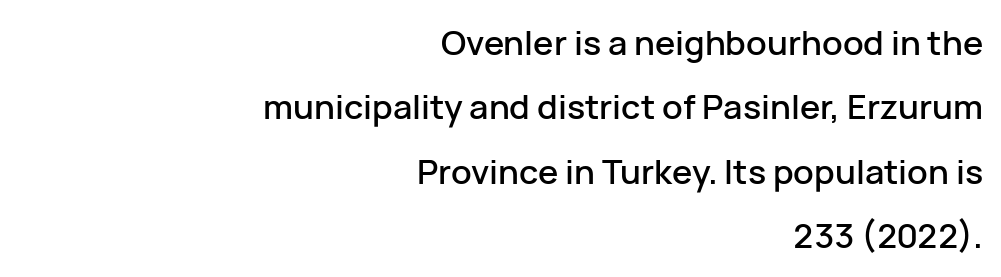
Look at the bottom of the vertical strokes: they stop flat, with no serifs. Words float on clear page, feet unadorned. Observe the ordinary spacing: letters are neighbours, not strangers. No italicization has been applied; the sample stays upright. The text block is weighted toward the right margin, trailing off unevenly leftward.
